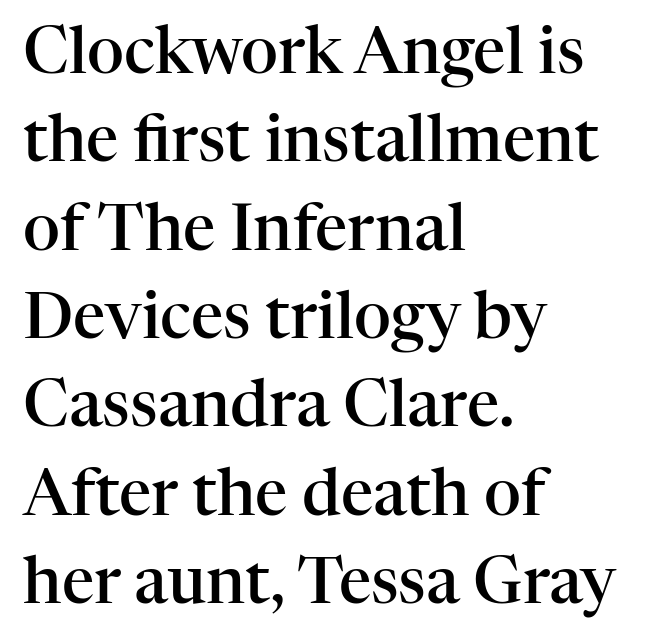
Weight check: semibold — heavier than regular, not quite bold. Every row of glyphs begins at an identical x-position on the left. Characters follow at the spacing the type designer built in. A typesetter would call this proportional, since set widths differ per character. If you drew a line through each stem, it would be perfectly vertical.
